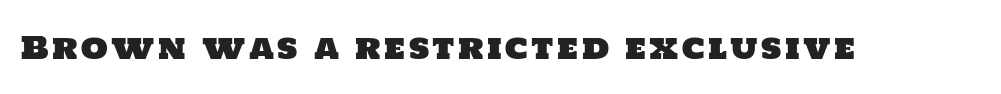
{"serif": "no", "width": "normal", "stroke_contrast": "low", "x_height": "large", "monospaced": "no", "underline": "no", "glyph_px": 31}
